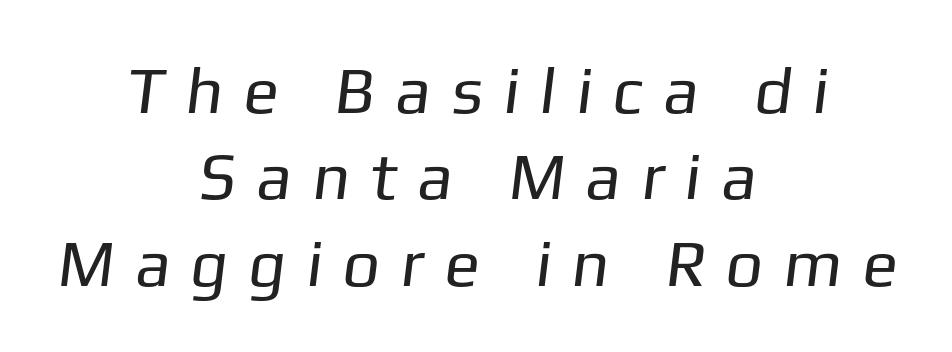
Q: Is the text bold? A: No.
Q: Is the typeface a serif or a sans-serif typeface? A: Sans-serif.
Q: Is the text underlined? A: No.
Q: How is the paragraph aligned? A: Centered.
Q: Is the spacing between letters normal or unusually wide? A: Unusually wide.
Q: Is the spacing between lines tight, normal or loose? A: Normal.
Q: Width (condensed, normal, or wide)? A: Normal.
Q: Stroke contrast? A: Low.
Q: x-height? A: Medium.
Q: Monospaced? A: No.
